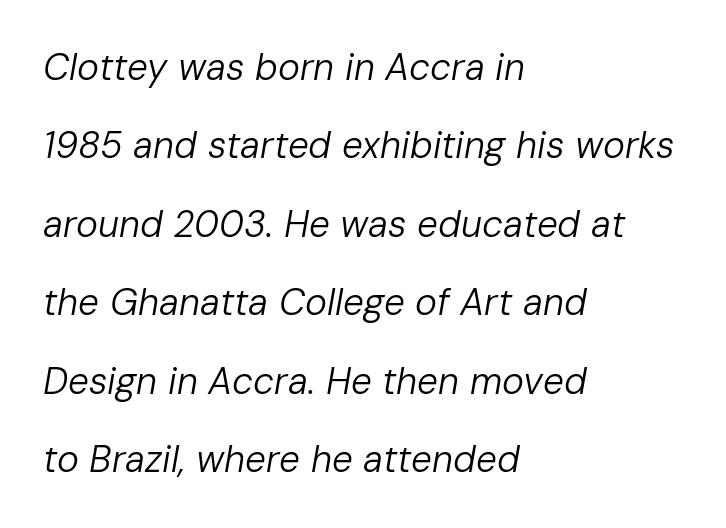
Q: Is the text bold? A: No.
Q: Is the text italic (slanted)? A: Yes, it leans right by about 10 degrees.
Q: Is the text underlined? A: No.
Q: How is the paragraph aligned? A: Left-aligned.
Q: Is the spacing between letters normal or unusually wide? A: Normal.
Q: Is the spacing between lines tight, normal or loose? A: Loose.
Q: Width (condensed, normal, or wide)? A: Normal.
Q: Stroke contrast? A: Low.
Q: x-height? A: Medium.
Q: Monospaced? A: No.
